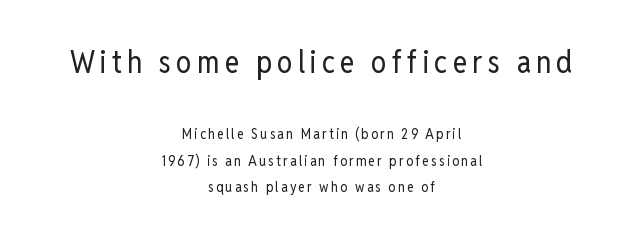
The image shows 31 px regular-weight, condensed sans-serif type, upright; set centered, line spacing 1.89x, not underlined; the first (top) block is 2.21x larger; low stroke contrast and a medium x-height.
